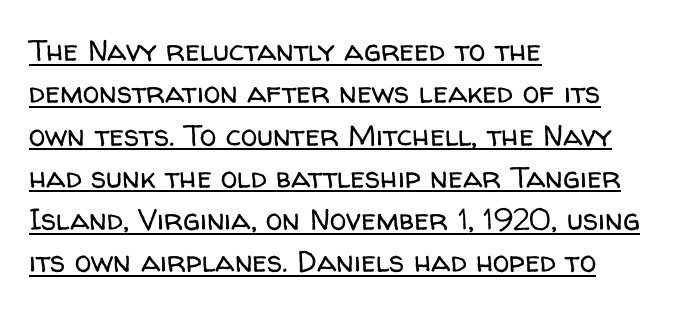
Q: Is the text bold? A: No.
Q: Is the text italic (slanted)? A: No, it is upright.
Q: Is the typeface a serif or a sans-serif typeface? A: Sans-serif.
Q: Is the text underlined? A: Yes.
Q: How is the paragraph aligned? A: Left-aligned.
Q: Is the spacing between letters normal or unusually wide? A: Normal.
Q: Is the spacing between lines tight, normal or loose? A: Normal.
Q: Width (condensed, normal, or wide)? A: Normal.
Q: Stroke contrast? A: Low.
Q: x-height? A: Medium.
Q: Monospaced? A: No.
